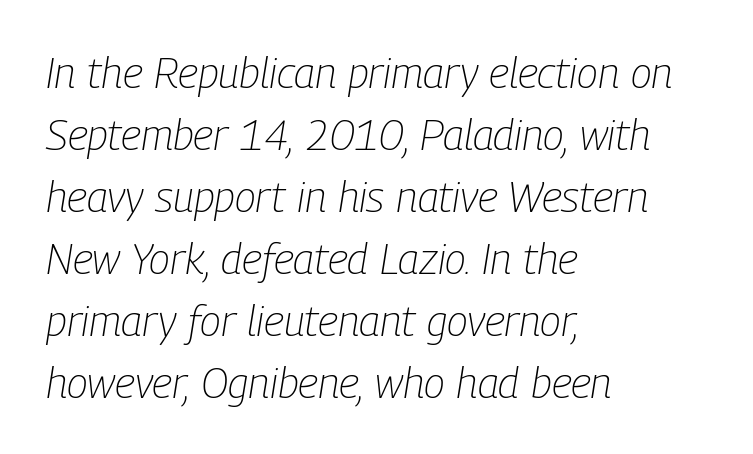
The leading is moderate, giving the passage an even texture. It's the slanting kind of type. Note the varied advance widths — an 'i' is clearly narrower than an 'm'. The lines are quadded left.
